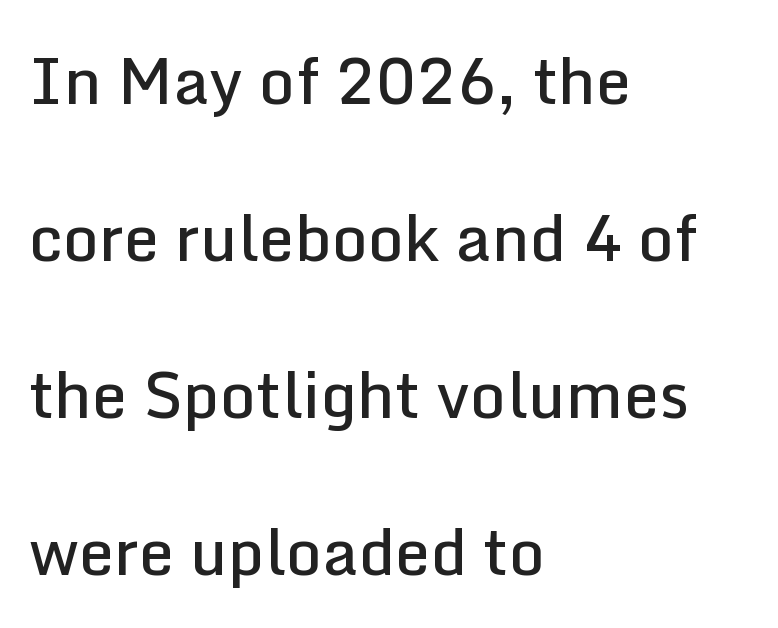
The image shows 63 px semibold sans-serif type, upright; set left-aligned, loose line spacing (2.49x), normal letter spacing, not underlined; low stroke contrast and a medium x-height.
